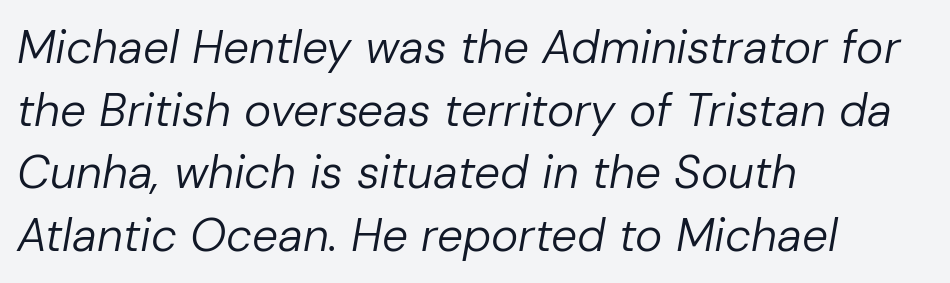
Q: Is the text bold? A: No.
Q: Is the text italic (slanted)? A: Yes, it leans right by about 10 degrees.
Q: Is the text underlined? A: No.
Q: How is the paragraph aligned? A: Left-aligned.
Q: Is the spacing between letters normal or unusually wide? A: Normal.
Q: Is the spacing between lines tight, normal or loose? A: Normal.
Q: Width (condensed, normal, or wide)? A: Normal.
Q: Stroke contrast? A: Low.
Q: x-height? A: Medium.
Q: Monospaced? A: No.
